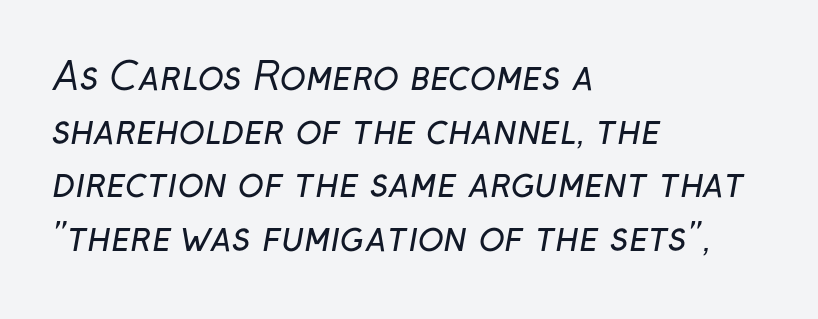
Q: Is the text bold? A: No.
Q: Is the typeface a serif or a sans-serif typeface? A: Sans-serif.
Q: Is the text underlined? A: No.
Q: How is the paragraph aligned? A: Left-aligned.
Q: Is the spacing between letters normal or unusually wide? A: Normal.
Q: Is the spacing between lines tight, normal or loose? A: Normal.
Q: Width (condensed, normal, or wide)? A: Normal.
Q: Stroke contrast? A: Low.
Q: x-height? A: Medium.
Q: Monospaced? A: No.
